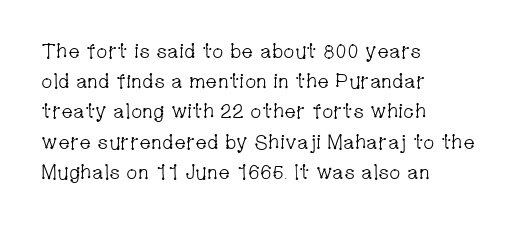
The image shows 20 px text type, upright; set left-aligned, normal line spacing (1.51x), normal letter spacing, not underlined.
